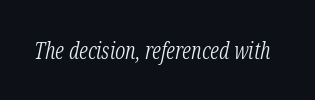
Each stroke keeps to a modest, everyday thickness or less. In terms of posture, this sample is oblique. Honestly, there is no underline to notice here at all. The horizontal fit of the characters is conventional and even.
